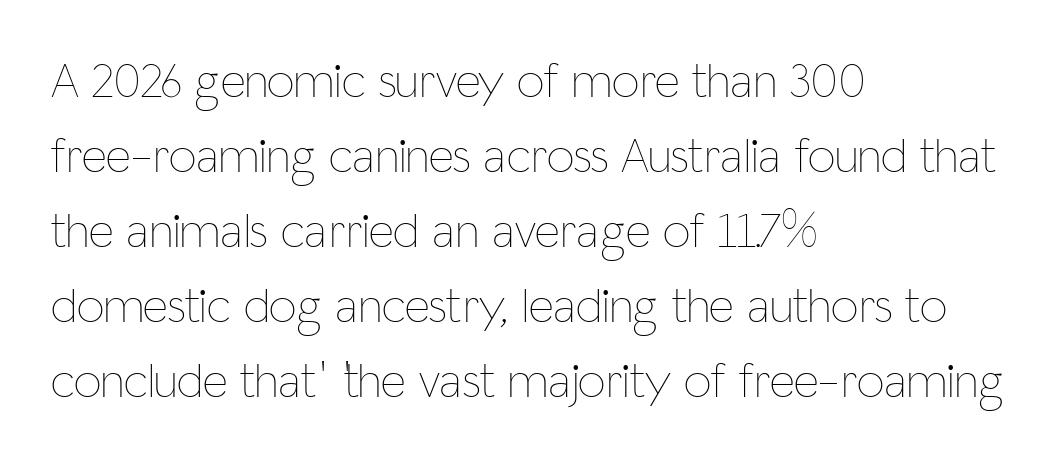
{"italic": "no", "bold": "no", "weight": "thin", "width": "condensed", "stroke_contrast": "low", "x_height": "medium", "monospaced": "no", "underline": "no", "align": "left", "line_spacing": "normal", "line_spacing_ratio": 1.53, "letter_spacing": "normal", "letter_spacing_em": 0.0, "glyph_px": 49}
